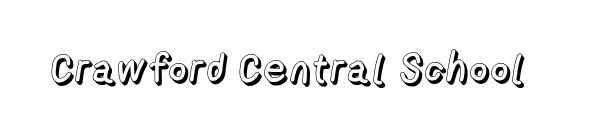
This sample has the flowing, uneven cadence of proportional lettering. You could call the tracking neutral — neither tight nor loose. Descender tails drop into unmarked territory.
